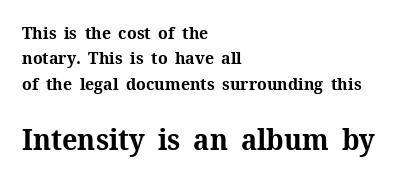
Q: Is the text bold? A: Yes.
Q: Is the text italic (slanted)? A: No, it is upright.
Q: Is the typeface a serif or a sans-serif typeface? A: Serif.
Q: Is the text underlined? A: No.
Q: How is the paragraph aligned? A: Left-aligned.
Q: Is the spacing between letters normal or unusually wide? A: Normal.
Q: Is the spacing between lines tight, normal or loose? A: Normal.
Q: Which block of text is set in a larger size, the first (top) or the second (bottom)? A: The second (bottom) one.
Q: Width (condensed, normal, or wide)? A: Normal.
Q: Stroke contrast? A: Medium.
Q: x-height? A: Medium.
Q: Monospaced? A: No.
